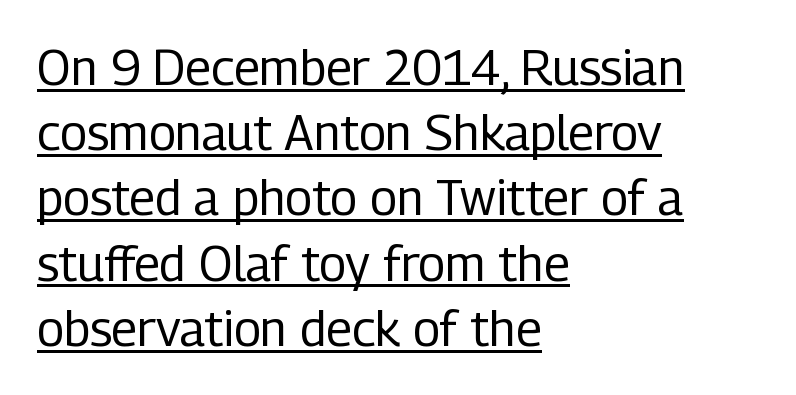
Proportional: the letters do not fall into vertical columns. Tracking here is standard; glyphs follow each other at the usual distance. Stem width sits at or under what a default text font uses. Is there any slant? The stems are plumb. The ragged edge is on the right, which tells us the setting is flush left. Decoration check: the copy is underlined.
